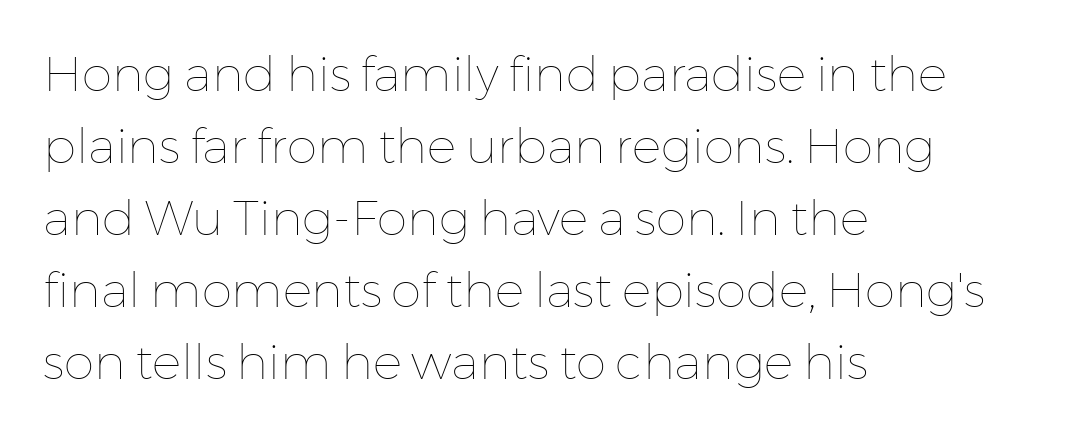
Q: Is the text bold? A: No.
Q: Is the text italic (slanted)? A: No, it is upright.
Q: Is the text underlined? A: No.
Q: How is the paragraph aligned? A: Left-aligned.
Q: Is the spacing between letters normal or unusually wide? A: Normal.
Q: Is the spacing between lines tight, normal or loose? A: Normal.
Q: Width (condensed, normal, or wide)? A: Normal.
Q: Stroke contrast? A: Low.
Q: x-height? A: Medium.
Q: Monospaced? A: No.
